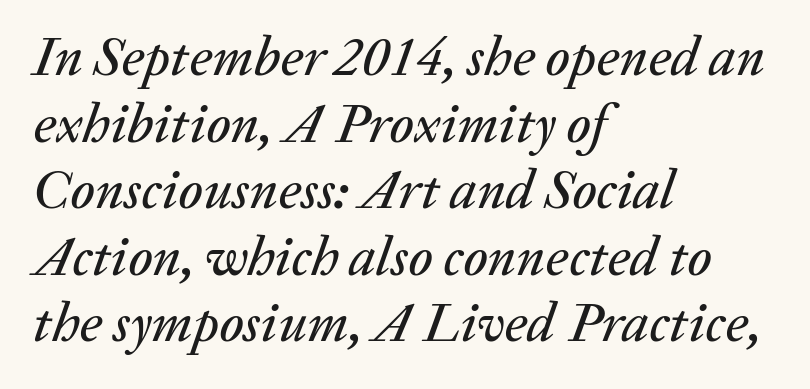
{"italic": "yes", "lean": "right", "slant_degrees": 20, "width": "normal", "stroke_contrast": "low", "x_height": "medium", "monospaced": "no", "underline": "no", "align": "left", "line_spacing_ratio": 1.21, "letter_spacing": "normal", "letter_spacing_em": 0.0, "glyph_px": 55}
